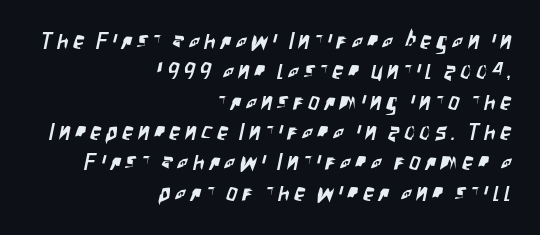
Q: Is the text underlined? A: No.
Q: How is the paragraph aligned? A: Right-aligned.
Q: Is the spacing between letters normal or unusually wide? A: Unusually wide.
Q: Is the spacing between lines tight, normal or loose? A: Normal.
